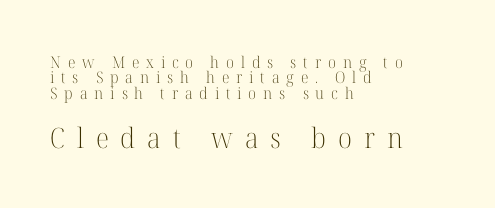
Q: Is the text bold? A: No.
Q: Is the text italic (slanted)? A: No, it is upright.
Q: Is the typeface a serif or a sans-serif typeface? A: Serif.
Q: Is the text underlined? A: No.
Q: How is the paragraph aligned? A: Left-aligned.
Q: Is the spacing between letters normal or unusually wide? A: Unusually wide.
Q: Is the spacing between lines tight, normal or loose? A: Tight.
Q: Which block of text is set in a larger size, the first (top) or the second (bottom)? A: The second (bottom) one.
Q: Width (condensed, normal, or wide)? A: Normal.
Q: Stroke contrast? A: High.
Q: x-height? A: Medium.
Q: Monospaced? A: No.
